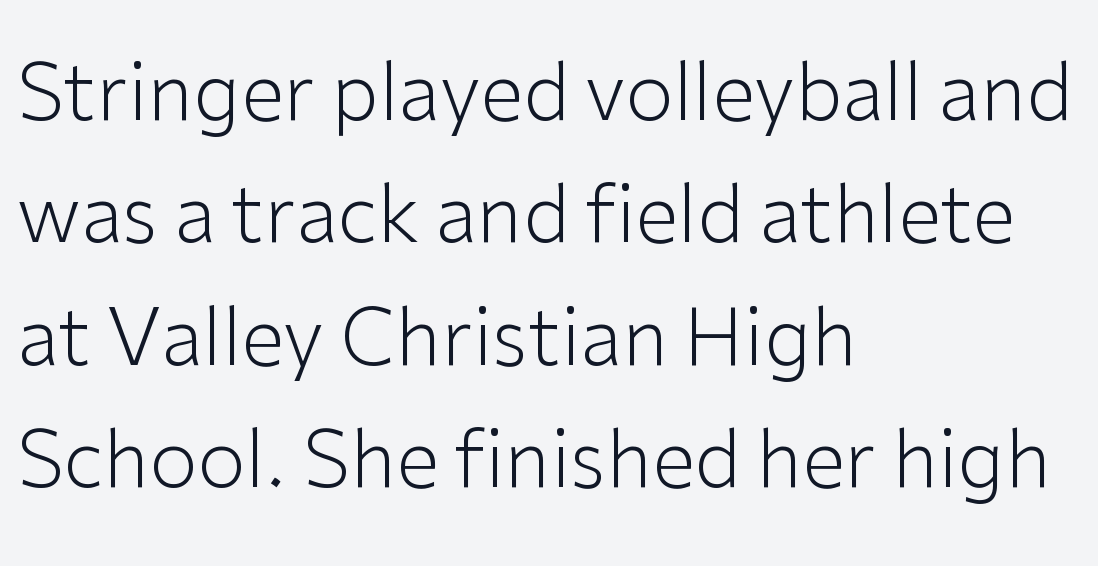
No letter is thick-stroked: the sample isn't bold. Spacing verdict: proportional, widths tailored to each character. The ragged edge is on the right, which tells us the setting is flush left. The rendering keeps characters at their native spacing. Serif or sans? Sans — the stroke terminals are bare. Notice how the stems are strictly vertical — no italics here.
